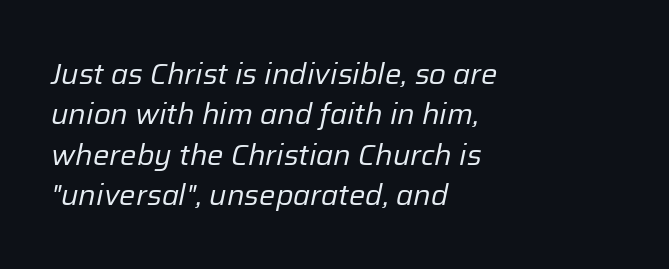
The image shows 29 px regular-weight type, italic (leaning right); set left-aligned, normal line spacing (1.39x), normal letter spacing, not underlined; low stroke contrast and a medium x-height.
